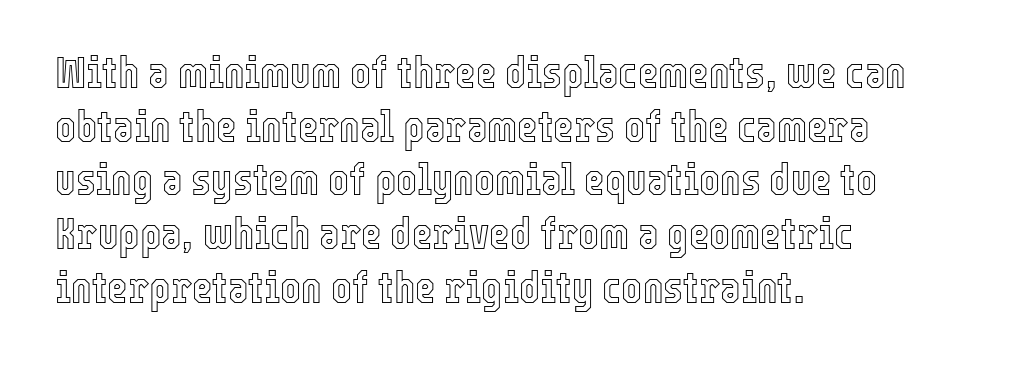
The letters advance in unequal steps, a hallmark of proportional type. Tall strokes in this sample are plumb rather than angled. Letter spacing: default. Glance below the letters and you will spot only blank space.
